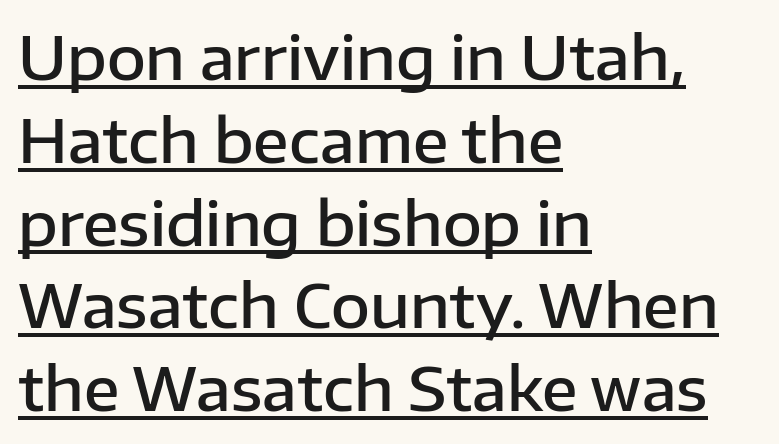
Q: Is the text bold? A: Semi-bold.
Q: Is the text italic (slanted)? A: No, it is upright.
Q: Is the typeface a serif or a sans-serif typeface? A: Sans-serif.
Q: Is the text underlined? A: Yes.
Q: How is the paragraph aligned? A: Left-aligned.
Q: Is the spacing between letters normal or unusually wide? A: Normal.
Q: Is the spacing between lines tight, normal or loose? A: Normal.
Q: Width (condensed, normal, or wide)? A: Normal.
Q: Stroke contrast? A: Low.
Q: x-height? A: Medium.
Q: Monospaced? A: No.
